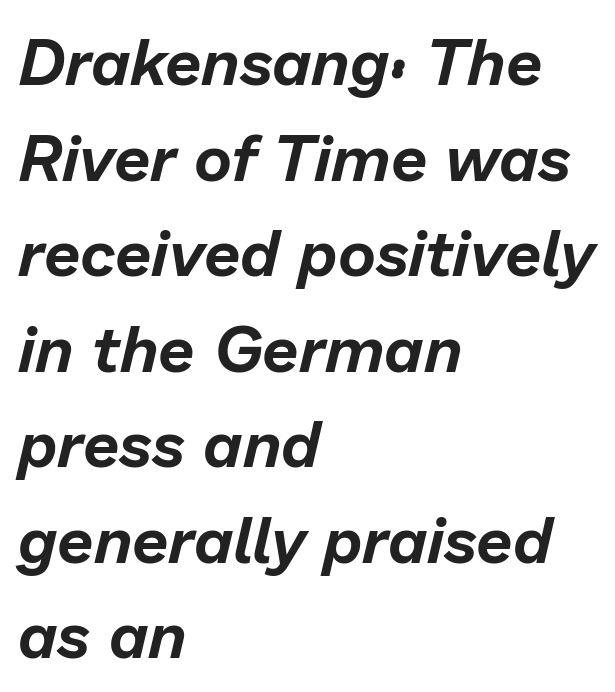
The image shows 65 px text type, italic (leaning right); set left-aligned, normal line spacing (1.47x), normal letter spacing, not underlined; low stroke contrast and a medium x-height.
